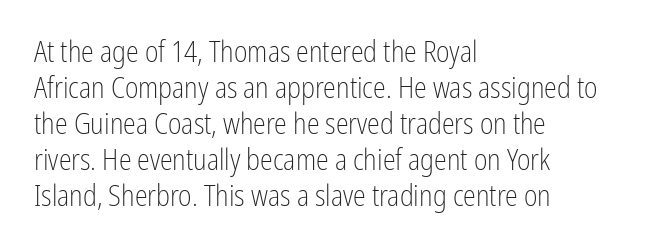
The image shows 29 px light, condensed sans-serif type, upright; set left-aligned, line spacing 1.24x, normal letter spacing, not underlined; low stroke contrast and a medium x-height.
